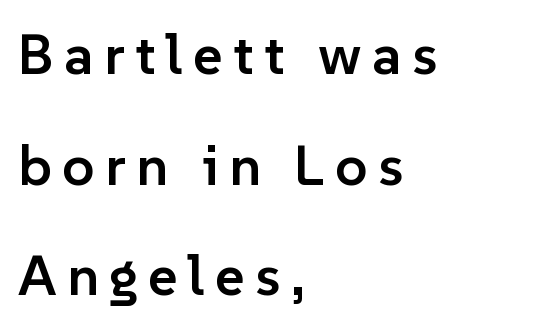
The image shows 57 px semibold sans-serif type, upright; set left-aligned, loose line spacing (1.94x), not underlined; low stroke contrast and a medium x-height.
